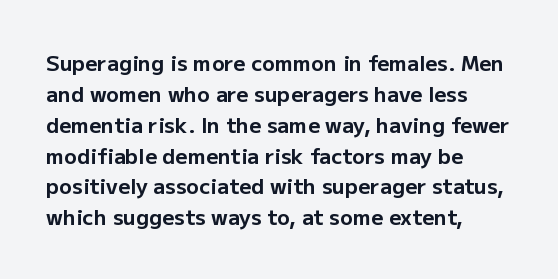
Q: Is the text bold? A: Yes.
Q: Is the text italic (slanted)? A: No, it is upright.
Q: Is the text underlined? A: No.
Q: How is the paragraph aligned? A: Left-aligned.
Q: Is the spacing between letters normal or unusually wide? A: Normal.
Q: Is the spacing between lines tight, normal or loose? A: Normal.
